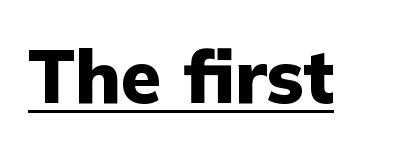
Decoration check: the copy is underlined. A sans-serif font was chosen for this passage. You'd pick this weight for a headline — it's a proper bold. Nobody touched the tracking dial on this one. Posture: straight, roman, zero tilt. Proportional: the letters do not fall into vertical columns.
